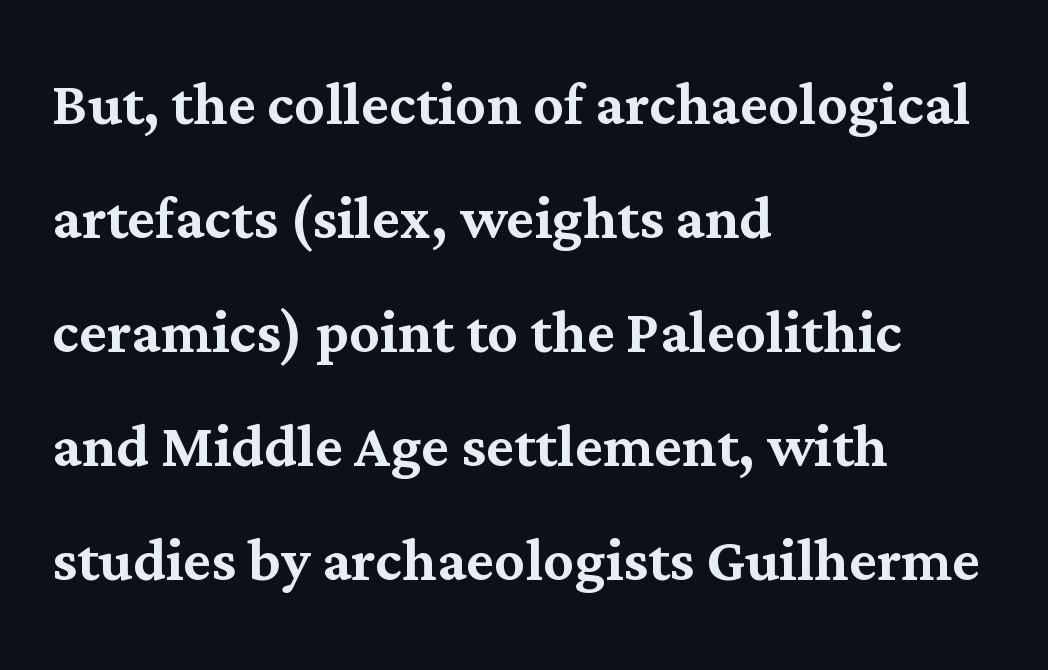
The image shows 76 px serif type, upright; set left-aligned, normal line spacing (1.5x), normal letter spacing, not underlined; medium stroke contrast and a medium x-height.
